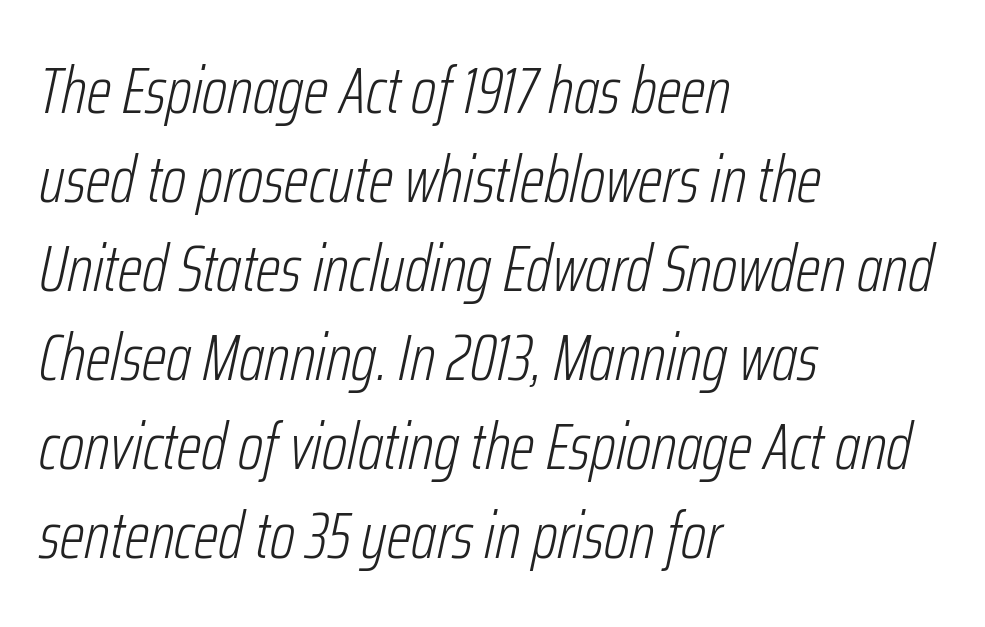
The image shows 65 px light, condensed type, italic (leaning right); set left-aligned, normal line spacing (1.37x), normal letter spacing, not underlined; low stroke contrast and a medium x-height.
